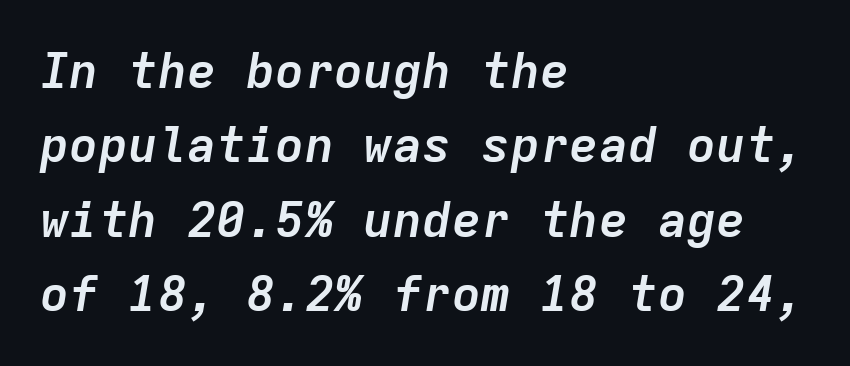
Q: Is the text bold? A: Yes.
Q: Is the text italic (slanted)? A: Yes, it leans right by about 9 degrees.
Q: Is the text underlined? A: No.
Q: How is the paragraph aligned? A: Left-aligned.
Q: Is the spacing between letters normal or unusually wide? A: Normal.
Q: Is the spacing between lines tight, normal or loose? A: Normal.
Q: Width (condensed, normal, or wide)? A: Normal.
Q: Stroke contrast? A: Low.
Q: x-height? A: Medium.
Q: Monospaced? A: Yes.
